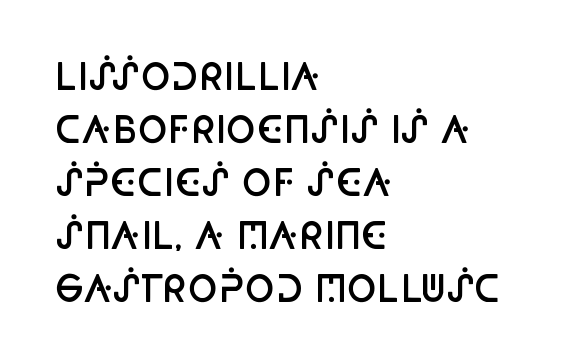
{"serif": "no", "italic": "no", "bold": "semi", "weight": "semibold", "width": "condensed", "stroke_contrast": "low", "x_height": "large", "monospaced": "no", "underline": "no", "align": "left", "line_spacing": "normal", "line_spacing_ratio": 1.47, "letter_spacing": "normal", "letter_spacing_em": 0.0, "glyph_px": 36}
